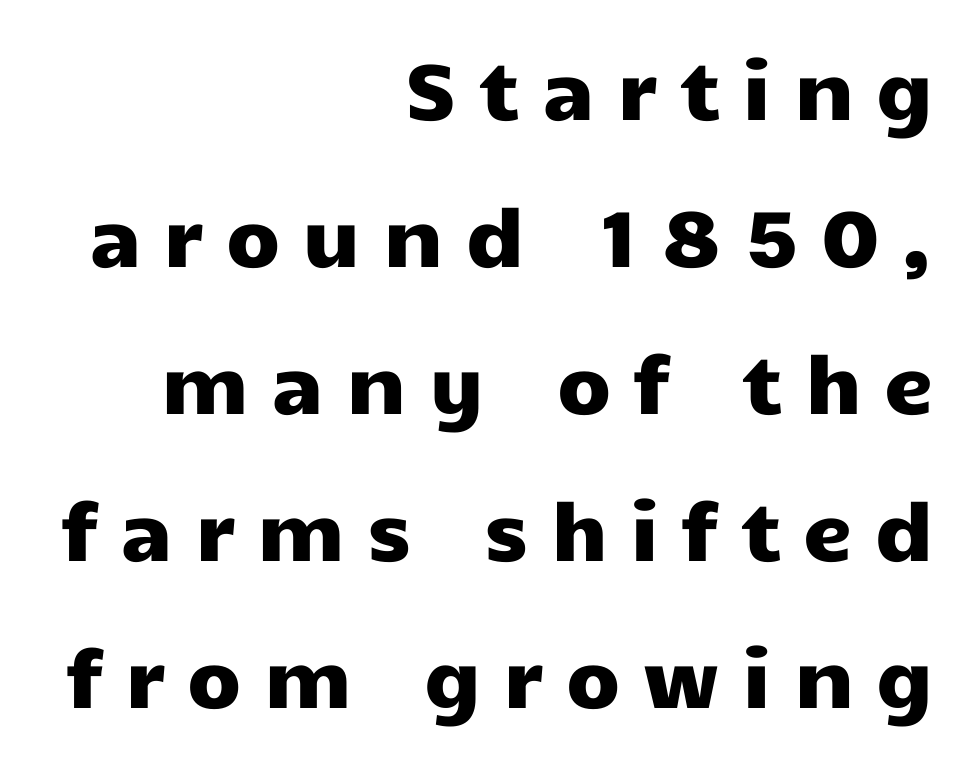
{"serif": "no", "italic": "no", "width": "wide", "stroke_contrast": "low", "x_height": "medium", "monospaced": "no", "underline": "no", "align": "right", "line_spacing_ratio": 1.86, "letter_spacing": "wide", "letter_spacing_em": 0.28, "glyph_px": 79}
